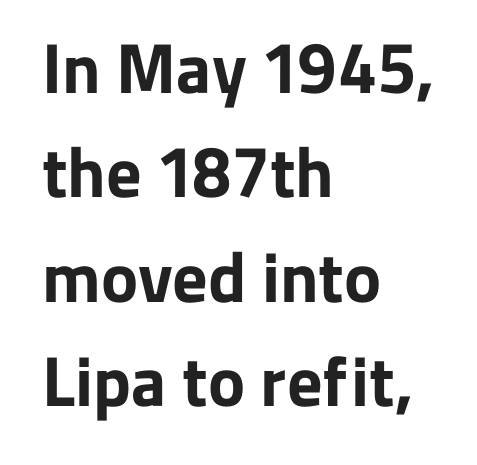
{"serif": "no", "italic": "no", "bold": "yes", "weight": "bold", "width": "normal", "stroke_contrast": "low", "x_height": "medium", "monospaced": "no", "underline": "no", "align": "left", "line_spacing": "normal", "line_spacing_ratio": 1.49, "letter_spacing": "normal", "letter_spacing_em": 0.0, "glyph_px": 70}
